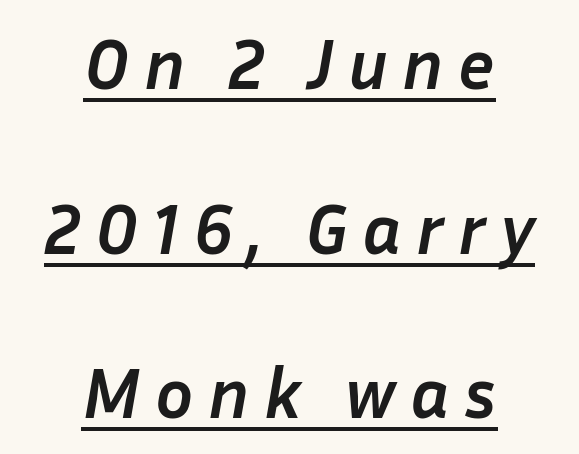
Q: Is the text bold? A: Yes.
Q: Is the text italic (slanted)? A: Yes, it leans right by about 10 degrees.
Q: Is the text underlined? A: Yes.
Q: How is the paragraph aligned? A: Centered.
Q: Is the spacing between letters normal or unusually wide? A: Unusually wide.
Q: Is the spacing between lines tight, normal or loose? A: Loose.
Q: Width (condensed, normal, or wide)? A: Normal.
Q: Stroke contrast? A: Low.
Q: x-height? A: Medium.
Q: Monospaced? A: No.
